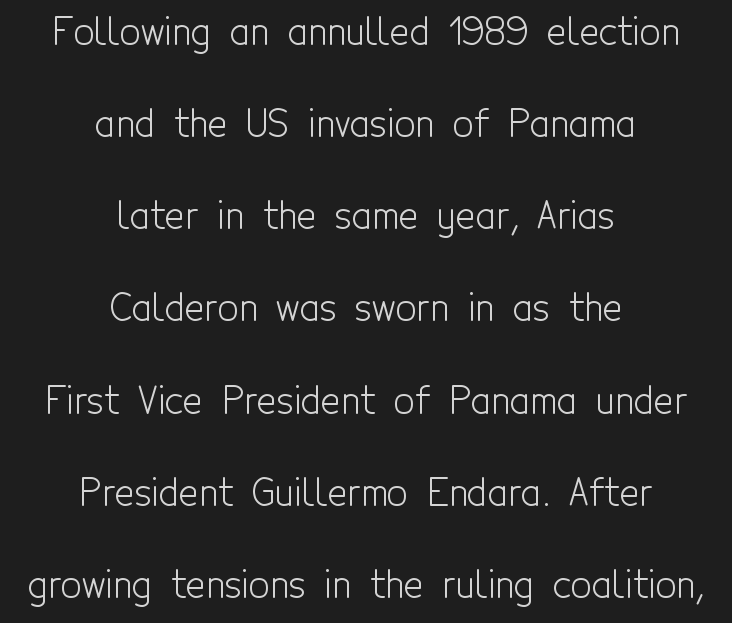
The image shows 37 px light, condensed sans-serif type, upright; set centered, loose line spacing (2.49x), normal letter spacing, not underlined; a medium x-height.
